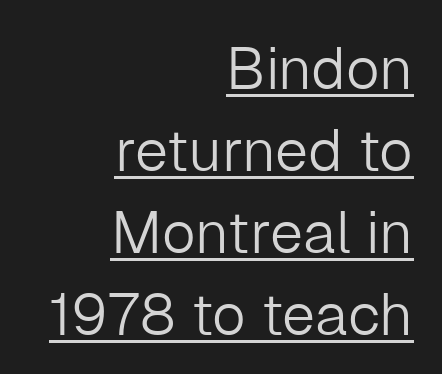
Q: Is the text bold? A: No.
Q: Is the text italic (slanted)? A: No, it is upright.
Q: Is the typeface a serif or a sans-serif typeface? A: Sans-serif.
Q: Is the text underlined? A: Yes.
Q: How is the paragraph aligned? A: Right-aligned.
Q: Is the spacing between letters normal or unusually wide? A: Normal.
Q: Is the spacing between lines tight, normal or loose? A: Normal.
Q: Width (condensed, normal, or wide)? A: Normal.
Q: Stroke contrast? A: Low.
Q: x-height? A: Medium.
Q: Monospaced? A: No.
